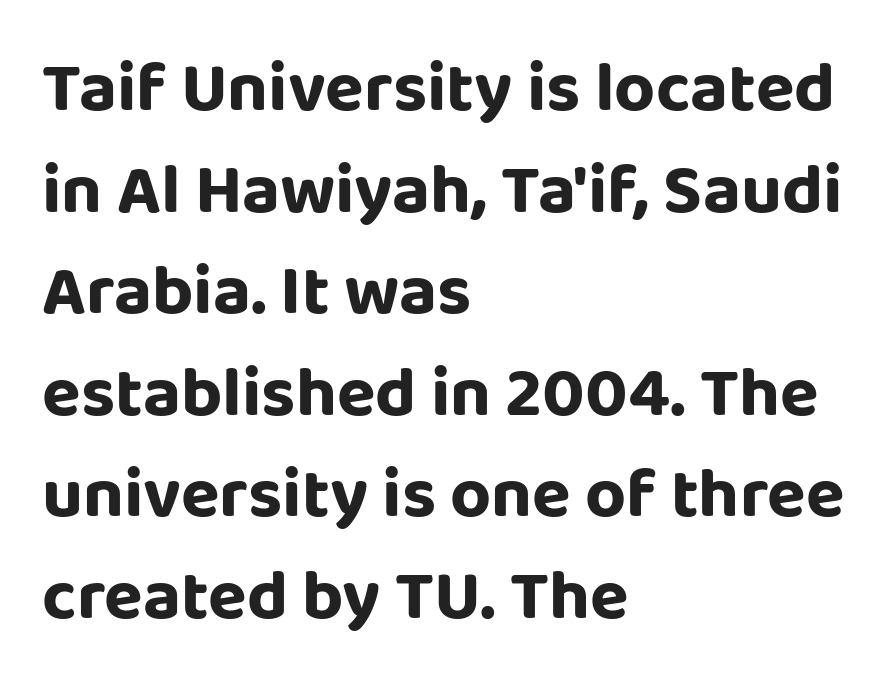
Q: Is the text italic (slanted)? A: No, it is upright.
Q: Is the typeface a serif or a sans-serif typeface? A: Sans-serif.
Q: Is the text underlined? A: No.
Q: How is the paragraph aligned? A: Left-aligned.
Q: Is the spacing between letters normal or unusually wide? A: Normal.
Q: Is the spacing between lines tight, normal or loose? A: Normal.
Q: Width (condensed, normal, or wide)? A: Normal.
Q: Stroke contrast? A: Low.
Q: x-height? A: Large.
Q: Monospaced? A: No.
